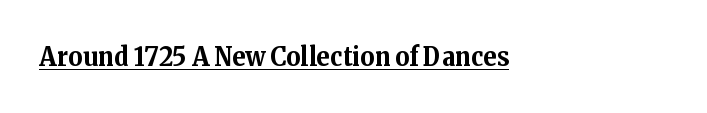
{"italic": "no", "bold": "yes", "underline": "yes", "align": "left", "letter_spacing": "normal", "letter_spacing_em": 0.0, "glyph_px": 27}
